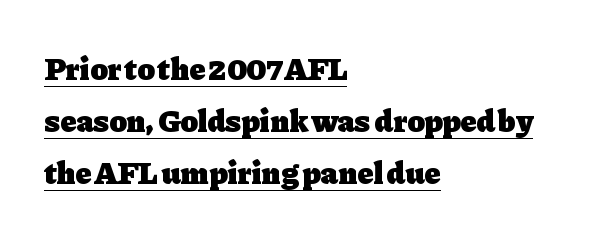
{"serif": "yes", "italic": "no", "bold": "yes", "weight": "heavy", "width": "normal", "stroke_contrast": "low", "x_height": "medium", "monospaced": "no", "underline": "yes", "align": "left", "line_spacing": "normal", "line_spacing_ratio": 1.63, "letter_spacing": "normal", "letter_spacing_em": 0.0, "glyph_px": 32}
